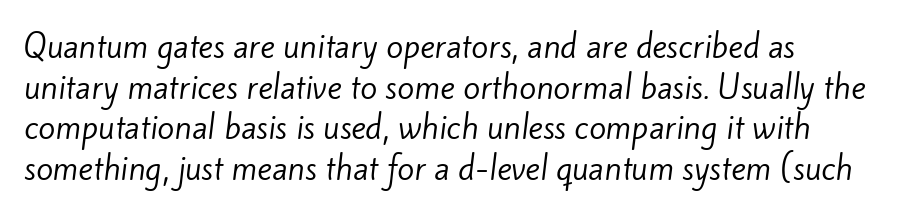
Q: Is the text bold? A: No.
Q: Is the typeface a serif or a sans-serif typeface? A: Sans-serif.
Q: Is the text underlined? A: No.
Q: How is the paragraph aligned? A: Left-aligned.
Q: Is the spacing between letters normal or unusually wide? A: Normal.
Q: Is the spacing between lines tight, normal or loose? A: Normal.
Q: Width (condensed, normal, or wide)? A: Normal.
Q: Stroke contrast? A: Low.
Q: x-height? A: Small.
Q: Monospaced? A: No.
